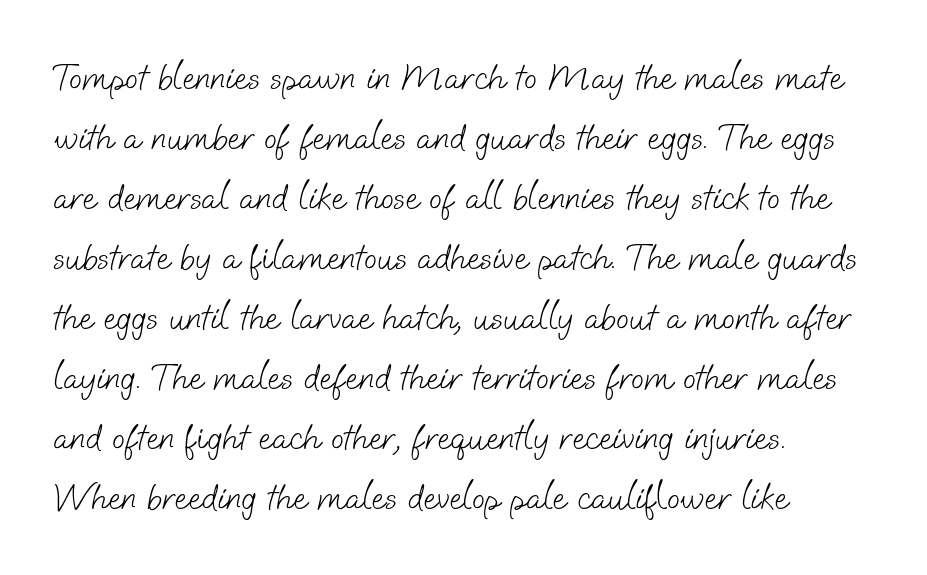
Q: Is the text bold? A: No.
Q: Is the typeface a serif or a sans-serif typeface? A: Sans-serif.
Q: Is the text underlined? A: No.
Q: How is the paragraph aligned? A: Left-aligned.
Q: Is the spacing between letters normal or unusually wide? A: Normal.
Q: Is the spacing between lines tight, normal or loose? A: Normal.
Q: Width (condensed, normal, or wide)? A: Normal.
Q: Stroke contrast? A: Low.
Q: x-height? A: Small.
Q: Monospaced? A: No.
